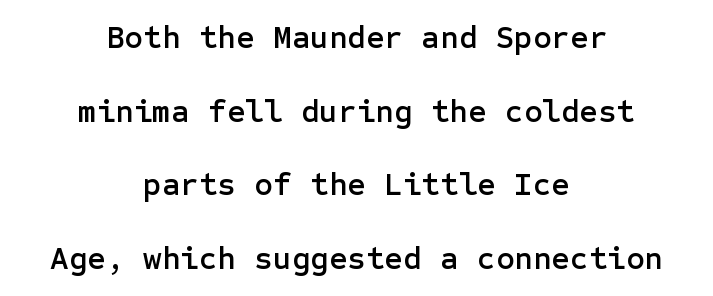
Classification — sans serif. Airy leading. The gaps between neighbouring characters are ordinary and unremarkable. The specimen reads as upright at a glance. The lines in this sample share a center point and differ in where they start and stop. The space directly below the letters is spotless.
